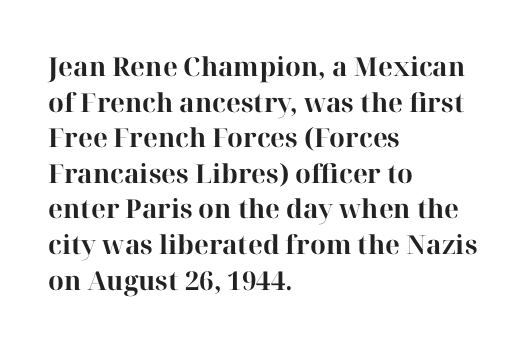
Descenders are the only things crossing below the line. Weight: bold. The tracking reads as untouched default to a designer's eye. A typesetter would mark this as roman, not italic.
